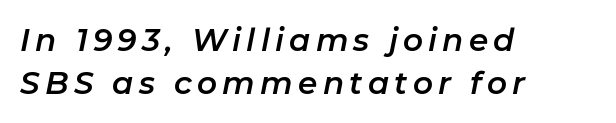
Q: Is the text italic (slanted)? A: Yes, it leans right by about 11 degrees.
Q: Is the text underlined? A: No.
Q: How is the paragraph aligned? A: Left-aligned.
Q: Is the spacing between lines tight, normal or loose? A: Normal.
Q: Width (condensed, normal, or wide)? A: Normal.
Q: Stroke contrast? A: Low.
Q: x-height? A: Medium.
Q: Monospaced? A: No.
